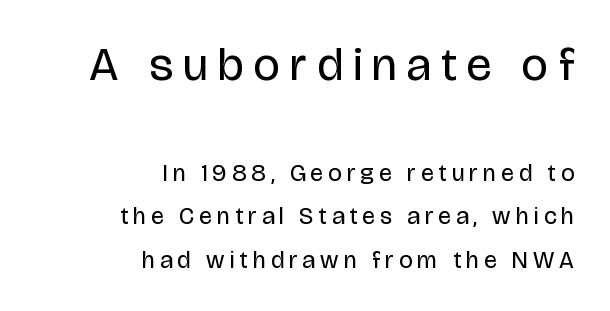
{"serif": "no", "italic": "no", "bold": "no", "weight": "regular", "width": "condensed", "stroke_contrast": "low", "x_height": "large", "monospaced": "no", "underline": "no", "align": "right", "line_spacing_ratio": 1.8, "letter_spacing": "wide", "letter_spacing_em": 0.22, "larger_block": "first", "size_ratio": 1.96, "glyph_px": 47}
